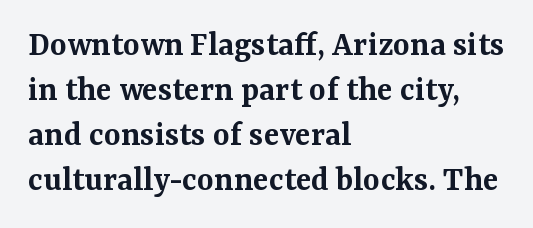
Q: Is the text bold? A: Semi-bold.
Q: Is the text italic (slanted)? A: No, it is upright.
Q: Is the typeface a serif or a sans-serif typeface? A: Serif.
Q: Is the text underlined? A: No.
Q: How is the paragraph aligned? A: Left-aligned.
Q: Is the spacing between letters normal or unusually wide? A: Normal.
Q: Is the spacing between lines tight, normal or loose? A: Normal.
Q: Width (condensed, normal, or wide)? A: Normal.
Q: Stroke contrast? A: Medium.
Q: x-height? A: Medium.
Q: Monospaced? A: No.
